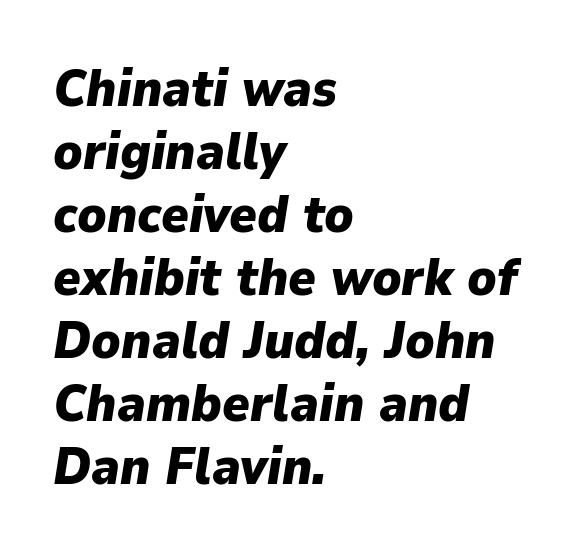
Every row of glyphs begins at an identical x-position on the left. Quick note: underline off. Weight check: bold — yes, fully. Compared with typical body copy, the letter spacing here is the same.
